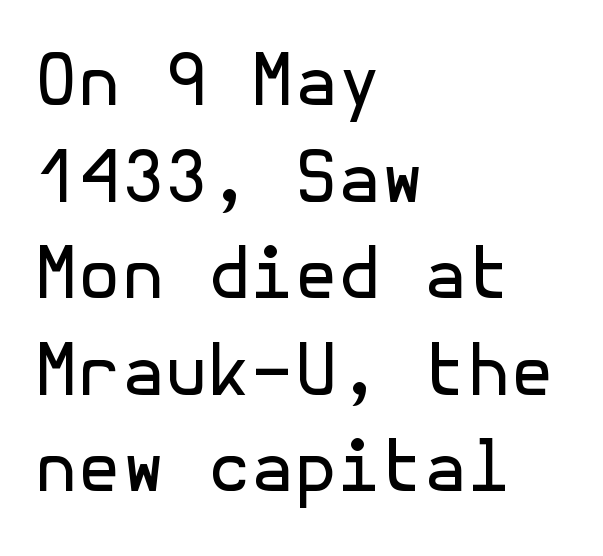
Is there any slant? The stems are plumb. In terms of letterform style, serifs are entirely absent. Only glyphs here, with clear space below each row. What's the leading like? Ordinary, nothing unusual. Bold? No — there's no thickening of the strokes. Is the block centered? No — it sits flush against the left margin.
